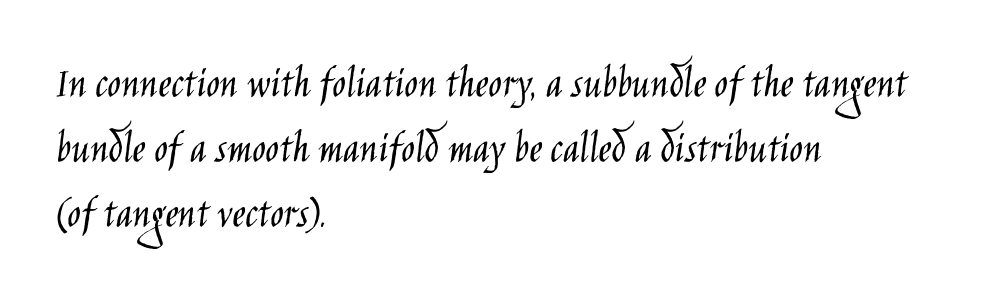
{"serif": "no", "bold": "no", "weight": "light", "width": "condensed", "stroke_contrast": "low", "x_height": "large", "monospaced": "no", "underline": "no", "align": "left", "line_spacing": "normal", "line_spacing_ratio": 1.45, "letter_spacing": "normal", "letter_spacing_em": 0.0, "glyph_px": 45}
